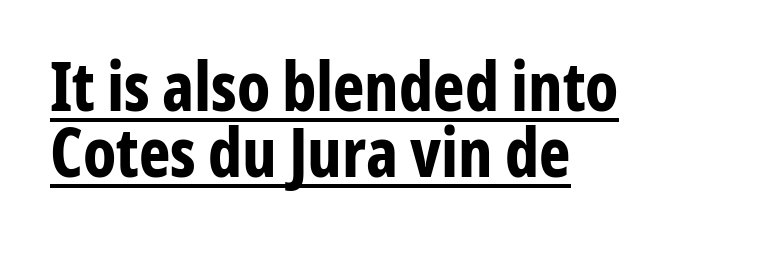
The image shows 67 px bold, condensed sans-serif type, upright; set left-aligned, tight line spacing (0.99x), normal letter spacing, underlined; low stroke contrast and a medium x-height.
